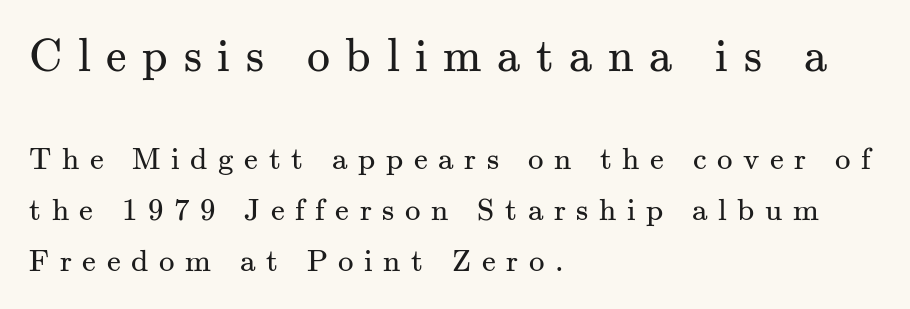
Q: Is the text bold? A: No.
Q: Is the text italic (slanted)? A: No, it is upright.
Q: Is the typeface a serif or a sans-serif typeface? A: Serif.
Q: Is the text underlined? A: No.
Q: How is the paragraph aligned? A: Left-aligned.
Q: Is the spacing between letters normal or unusually wide? A: Unusually wide.
Q: Is the spacing between lines tight, normal or loose? A: Normal.
Q: Which block of text is set in a larger size, the first (top) or the second (bottom)? A: The first (top) one.
Q: Width (condensed, normal, or wide)? A: Normal.
Q: Stroke contrast? A: Medium.
Q: x-height? A: Small.
Q: Monospaced? A: No.
